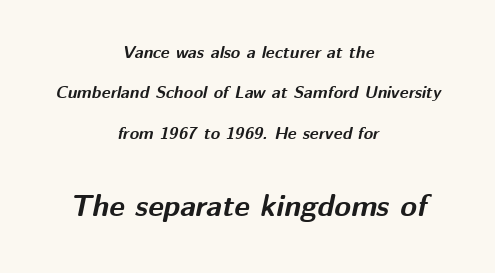
Clear beneath every line of the passage. The following chunk of copy outweighs the initial chunk in type size. Italic: yes, the glyphs are oblique. Spacing verdict: proportional, widths tailored to each character. Line starts and ends both wander, symmetrically.
